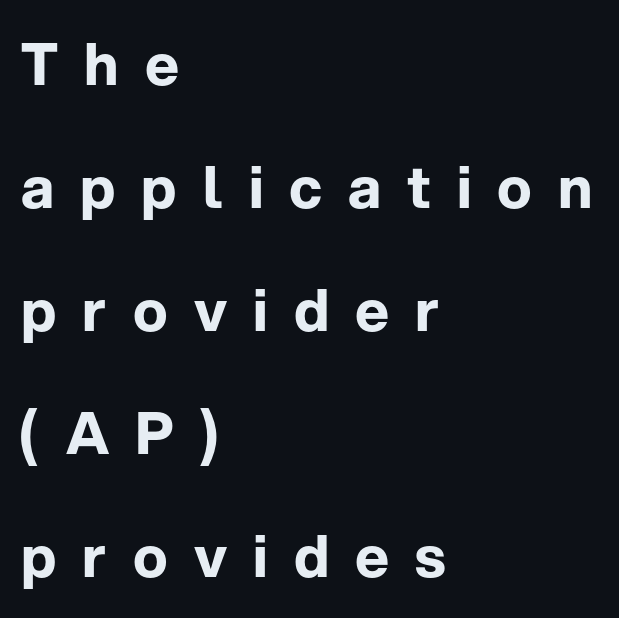
{"serif": "no", "italic": "no", "bold": "yes", "weight": "bold", "width": "normal", "stroke_contrast": "low", "x_height": "medium", "monospaced": "no", "underline": "no", "align": "left", "line_spacing": "loose", "line_spacing_ratio": 2.12, "letter_spacing": "wide", "letter_spacing_em": 0.45, "glyph_px": 58}
